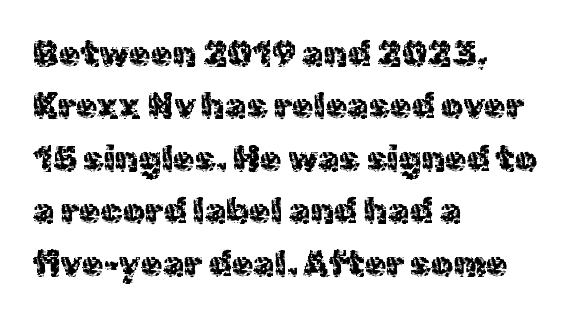
Q: Is the text italic (slanted)? A: No, it is upright.
Q: Is the typeface a serif or a sans-serif typeface? A: Sans-serif.
Q: Is the text underlined? A: No.
Q: How is the paragraph aligned? A: Left-aligned.
Q: Is the spacing between letters normal or unusually wide? A: Normal.
Q: Is the spacing between lines tight, normal or loose? A: Normal.
Q: Width (condensed, normal, or wide)? A: Normal.
Q: x-height? A: Medium.
Q: Monospaced? A: No.
